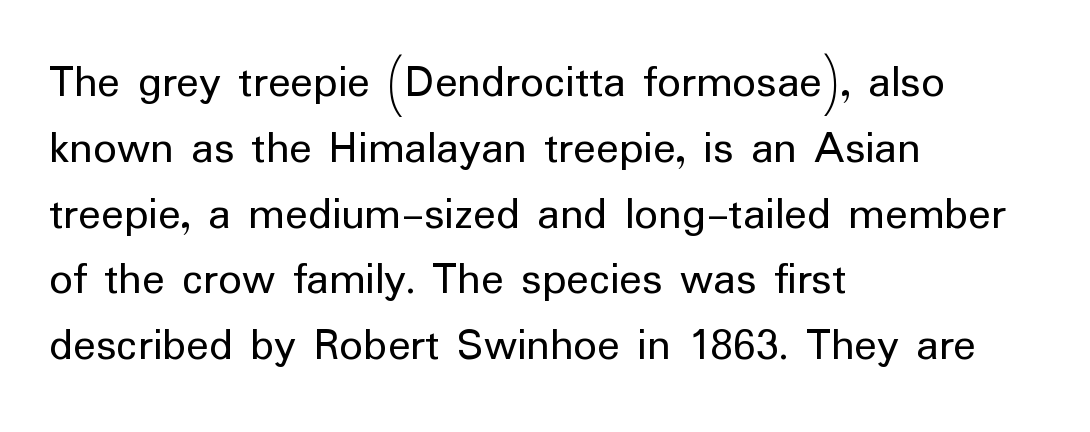
The designer went with a sans here, leaving each stem footless. Characters follow at the spacing the type designer built in. Rows of type keep a routine distance in the vertical direction. A quiet, ordinary-to-light weight characterises the typeface. Italic? Not at all — the glyphs are vertical.
